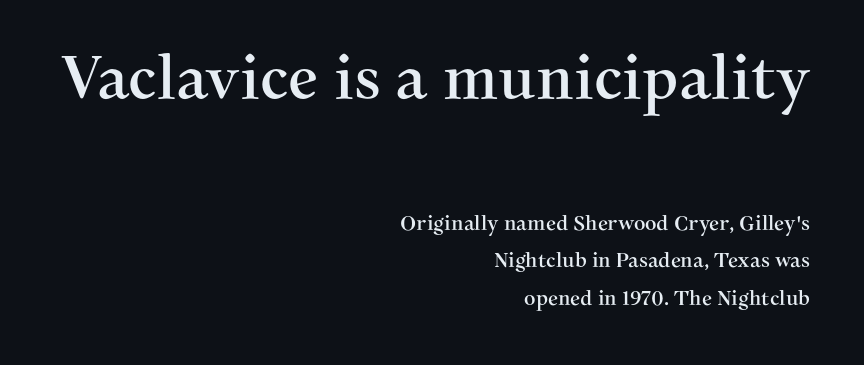
Q: Is the text italic (slanted)? A: No, it is upright.
Q: Is the typeface a serif or a sans-serif typeface? A: Serif.
Q: Is the text underlined? A: No.
Q: How is the paragraph aligned? A: Right-aligned.
Q: Is the spacing between letters normal or unusually wide? A: Normal.
Q: Which block of text is set in a larger size, the first (top) or the second (bottom)? A: The first (top) one.
Q: Width (condensed, normal, or wide)? A: Normal.
Q: Stroke contrast? A: Medium.
Q: x-height? A: Medium.
Q: Monospaced? A: No.
